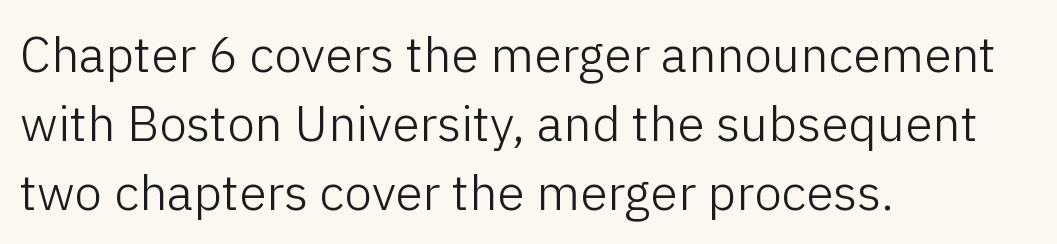
{"serif": "no", "italic": "no", "bold": "no", "weight": "light", "width": "normal", "stroke_contrast": "low", "x_height": "medium", "monospaced": "no", "underline": "no", "align": "left", "line_spacing": "normal", "line_spacing_ratio": 1.38, "letter_spacing": "normal", "letter_spacing_em": 0.0, "glyph_px": 50}
